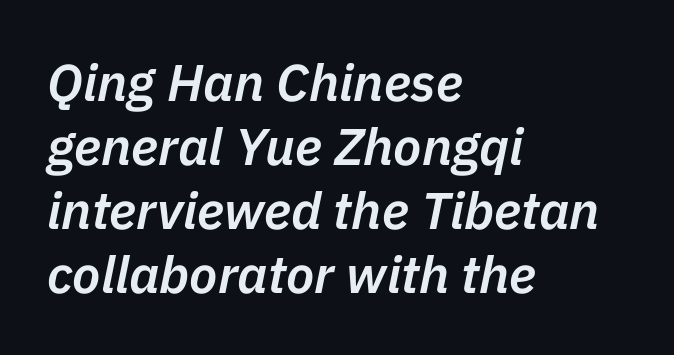
The image shows 52 px semibold type, italic (leaning right); set left-aligned, line spacing 1.23x, normal letter spacing, not underlined; low stroke contrast and a medium x-height.
